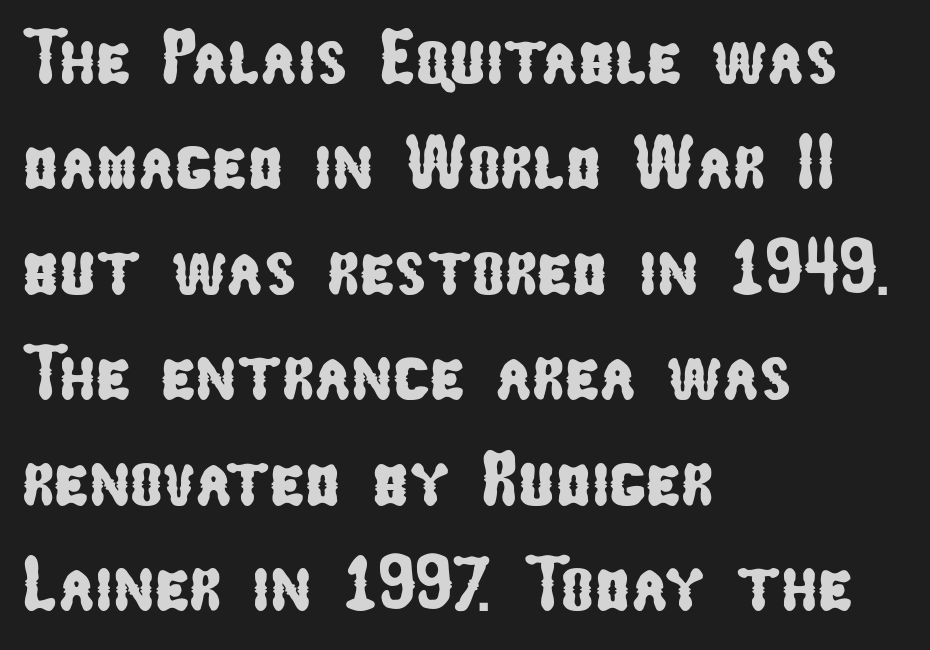
{"serif": "no", "width": "condensed", "stroke_contrast": "low", "x_height": "medium", "monospaced": "no", "underline": "no", "align": "left", "line_spacing": "normal", "line_spacing_ratio": 1.37, "letter_spacing": "normal", "letter_spacing_em": 0.0, "glyph_px": 77}
